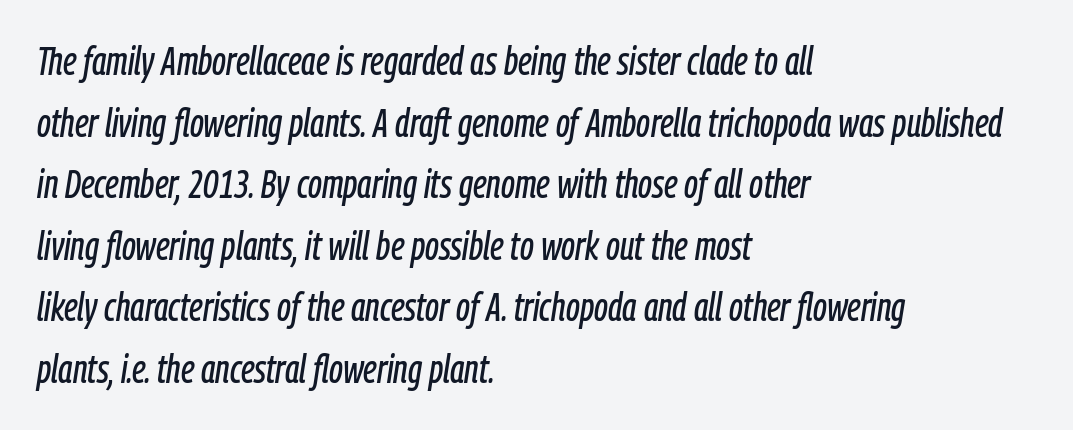
Notice how descenders clear the ascenders below comfortably — that's standard leading. No word sits above an underline. Quick note: italic. Caption: multi-line text, flush left, ragged right. Varying glyph widths throughout — classic text-font behaviour.
